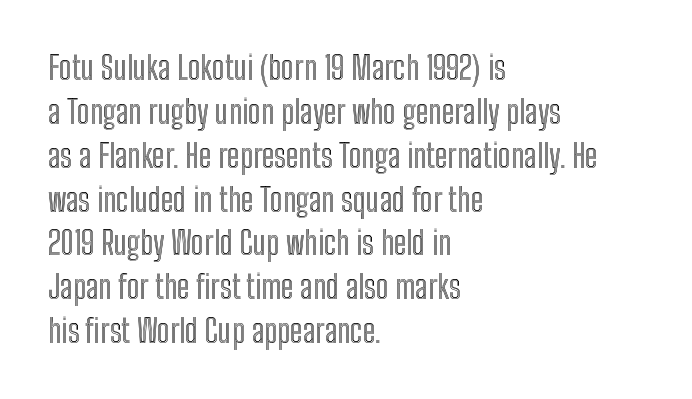
Q: Is the text italic (slanted)? A: No, it is upright.
Q: Is the text underlined? A: No.
Q: How is the paragraph aligned? A: Left-aligned.
Q: Is the spacing between letters normal or unusually wide? A: Normal.
Q: Is the spacing between lines tight, normal or loose? A: Normal.
Q: Width (condensed, normal, or wide)? A: Condensed.
Q: x-height? A: Medium.
Q: Monospaced? A: No.
